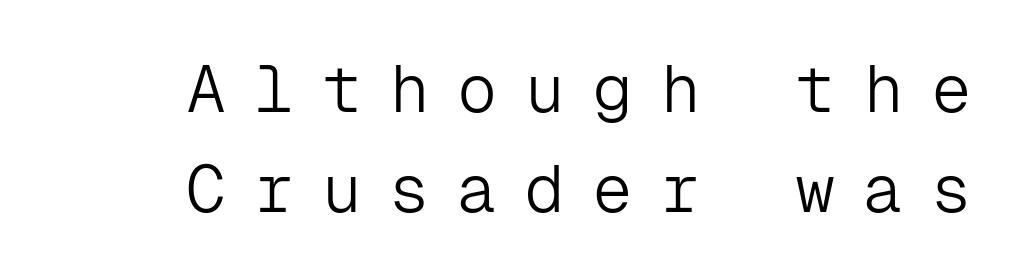
{"serif": "no", "italic": "no", "bold": "no", "weight": "light", "width": "normal", "stroke_contrast": "low", "x_height": "medium", "monospaced": "yes", "underline": "no", "align": "right", "line_spacing": "normal", "line_spacing_ratio": 1.5, "letter_spacing": "wide", "letter_spacing_em": 0.41, "glyph_px": 67}
